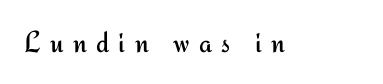
The image shows 30 px regular-weight sans-serif type, upright; set unusually wide letter spacing (+0.31 em), not underlined; medium stroke contrast and a small x-height.
